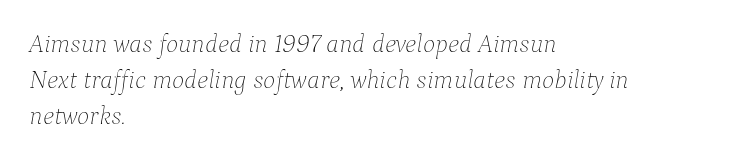
Q: Is the text bold? A: No.
Q: Is the text italic (slanted)? A: Yes, it leans right by about 9 degrees.
Q: Is the text underlined? A: No.
Q: How is the paragraph aligned? A: Left-aligned.
Q: Is the spacing between letters normal or unusually wide? A: Normal.
Q: Is the spacing between lines tight, normal or loose? A: Normal.
